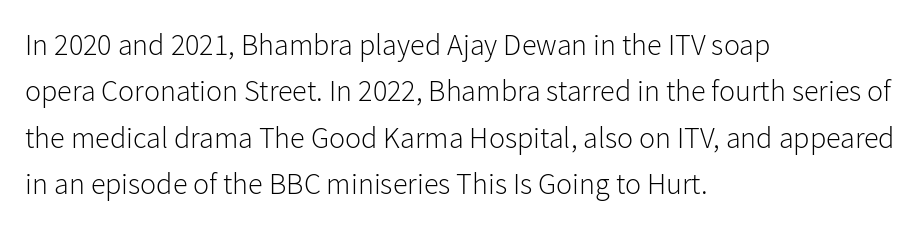
Q: Is the text bold? A: No.
Q: Is the text italic (slanted)? A: No, it is upright.
Q: Is the typeface a serif or a sans-serif typeface? A: Sans-serif.
Q: Is the text underlined? A: No.
Q: How is the paragraph aligned? A: Left-aligned.
Q: Is the spacing between letters normal or unusually wide? A: Normal.
Q: Is the spacing between lines tight, normal or loose? A: Normal.
Q: Width (condensed, normal, or wide)? A: Normal.
Q: Stroke contrast? A: Low.
Q: x-height? A: Medium.
Q: Monospaced? A: No.
